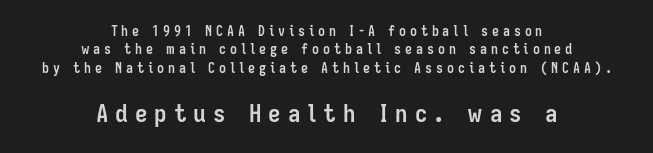
The image shows 25 px bold type, upright; set centered, normal line spacing (1.31x), unusually wide letter spacing (+0.28 em), not underlined; the second (bottom) block is 1.79x larger.
